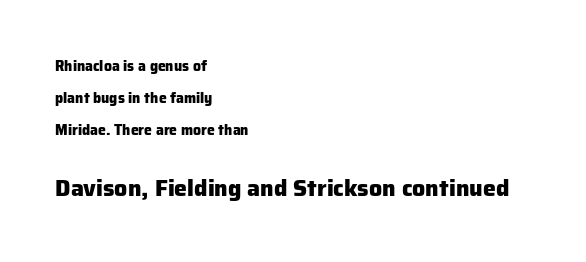
{"italic": "no", "bold": "yes", "underline": "no", "align": "left", "line_spacing": "loose", "line_spacing_ratio": 2.27, "letter_spacing": "normal", "letter_spacing_em": 0.0, "larger_block": "second", "size_ratio": 1.64, "glyph_px": 23}
